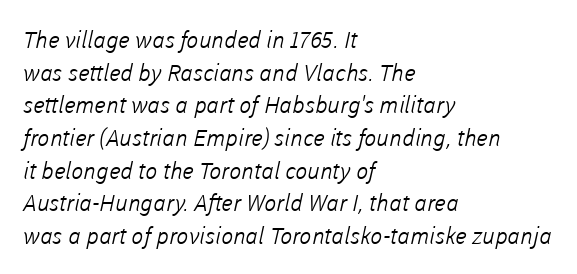
The image shows 23 px text type; set left-aligned, normal line spacing (1.42x), normal letter spacing, not underlined.
